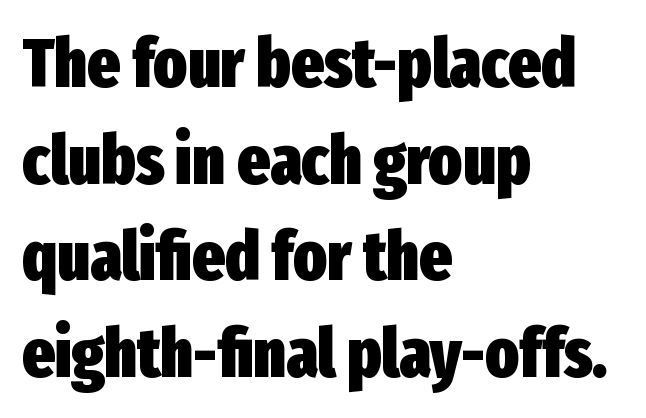
Q: Is the text bold? A: Yes.
Q: Is the text italic (slanted)? A: No, it is upright.
Q: Is the typeface a serif or a sans-serif typeface? A: Sans-serif.
Q: Is the text underlined? A: No.
Q: How is the paragraph aligned? A: Left-aligned.
Q: Is the spacing between letters normal or unusually wide? A: Normal.
Q: Is the spacing between lines tight, normal or loose? A: Normal.
Q: Width (condensed, normal, or wide)? A: Condensed.
Q: Stroke contrast? A: Low.
Q: x-height? A: Medium.
Q: Monospaced? A: No.
